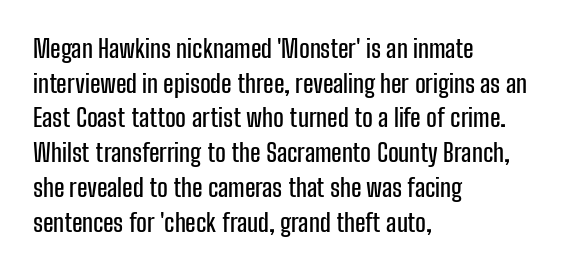
The image shows 25 px text type, upright; set left-aligned, normal line spacing (1.39x), normal letter spacing, not underlined.
